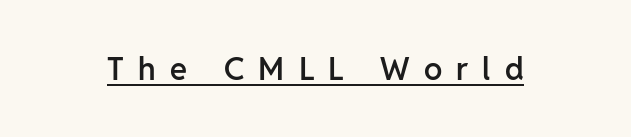
Q: Is the text bold? A: Semi-bold.
Q: Is the text italic (slanted)? A: No, it is upright.
Q: Is the typeface a serif or a sans-serif typeface? A: Sans-serif.
Q: Is the text underlined? A: Yes.
Q: Is the spacing between letters normal or unusually wide? A: Unusually wide.
Q: Width (condensed, normal, or wide)? A: Normal.
Q: Stroke contrast? A: Low.
Q: x-height? A: Medium.
Q: Monospaced? A: No.
